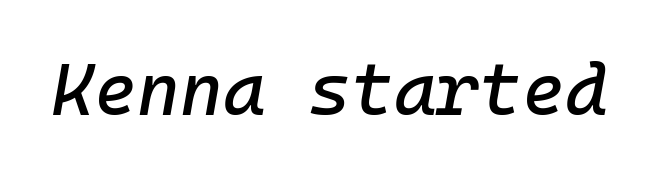
{"italic": "yes", "lean": "right", "slant_degrees": 10, "width": "normal", "stroke_contrast": "low", "x_height": "medium", "monospaced": "yes", "underline": "no", "letter_spacing": "normal", "letter_spacing_em": 0.0, "glyph_px": 73}
